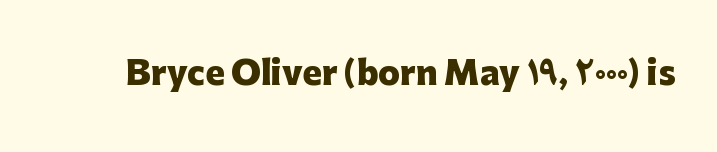
{"serif": "no", "italic": "no", "bold": "yes", "weight": "heavy", "width": "normal", "stroke_contrast": "low", "x_height": "medium", "monospaced": "no", "underline": "no", "letter_spacing": "normal", "letter_spacing_em": 0.0, "glyph_px": 32}
